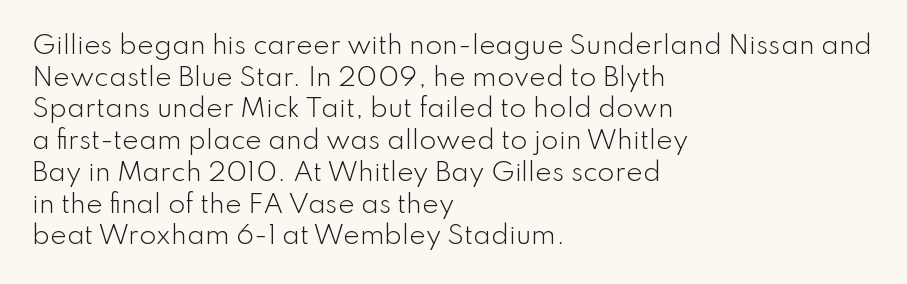
The image shows 25 px text type, upright; set left-aligned, normal line spacing (1.27x), normal letter spacing, not underlined.
